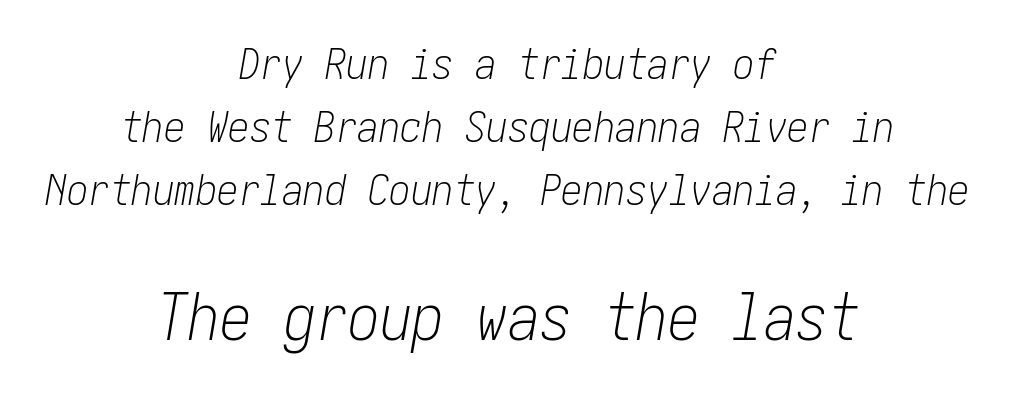
The image shows 64 px light, condensed type, italic (leaning right); set centered, normal line spacing (1.47x), normal letter spacing, not underlined; the second (bottom) block is 1.49x larger; low stroke contrast and a medium x-height.
